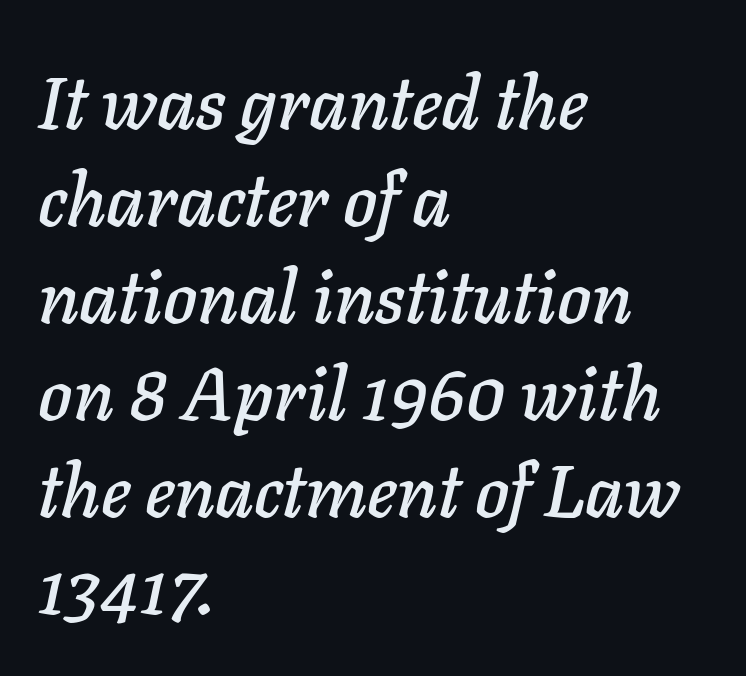
{"italic": "yes", "lean": "right", "slant_degrees": 11, "width": "normal", "stroke_contrast": "low", "x_height": "medium", "monospaced": "no", "underline": "no", "align": "left", "line_spacing": "normal", "line_spacing_ratio": 1.33, "letter_spacing": "normal", "letter_spacing_em": 0.0, "glyph_px": 73}
